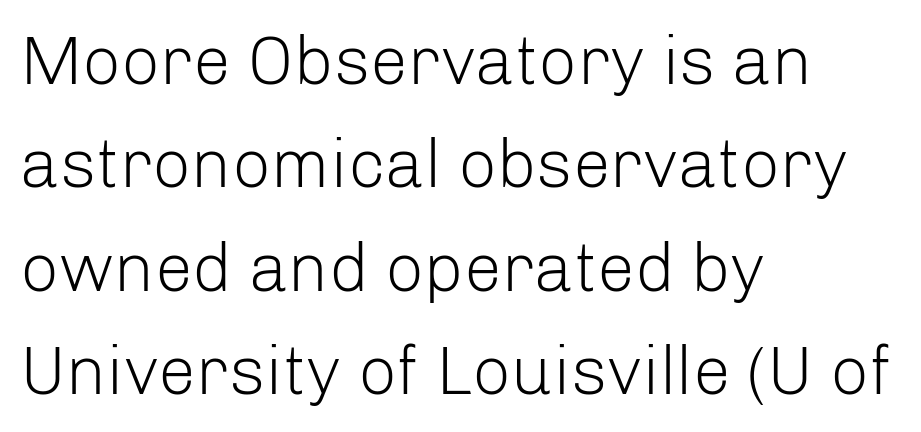
{"serif": "no", "italic": "no", "bold": "no", "weight": "light", "width": "normal", "stroke_contrast": "low", "x_height": "medium", "monospaced": "no", "underline": "no", "align": "left", "line_spacing": "normal", "line_spacing_ratio": 1.52, "letter_spacing": "normal", "letter_spacing_em": 0.0, "glyph_px": 68}
